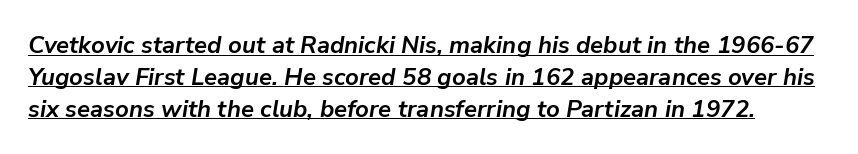
Q: Is the text bold? A: Yes.
Q: Is the text italic (slanted)? A: Yes, it leans right by about 9 degrees.
Q: Is the text underlined? A: Yes.
Q: Is the spacing between letters normal or unusually wide? A: Normal.
Q: Is the spacing between lines tight, normal or loose? A: Normal.
